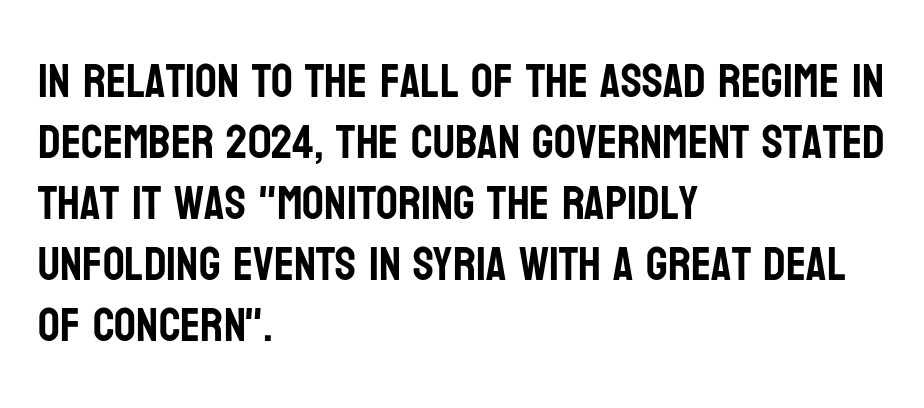
Look at the tracking — it's just the regular setting, nothing added. The space beneath each line is pristine and unruled. Do the letters lean? They stand straight. The vertical gap from one line to the next is medium. The setting favours the left margin, as ordinary paragraphs usually do.
